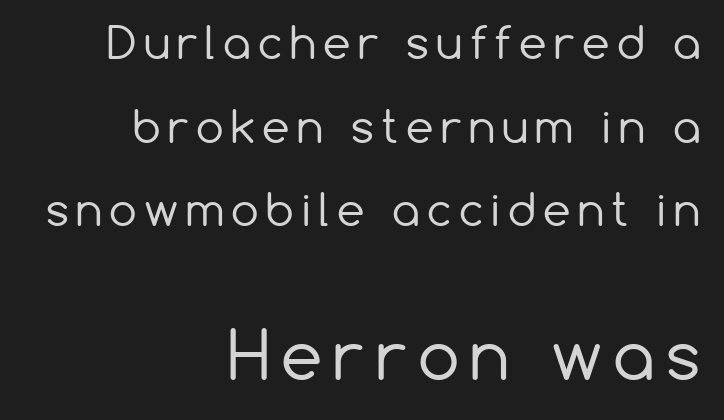
The image shows 66 px regular-weight sans-serif type, upright; set right-aligned, loose line spacing (1.9x), not underlined; the second (bottom) block is 1.5x larger; low stroke contrast and a medium x-height.
